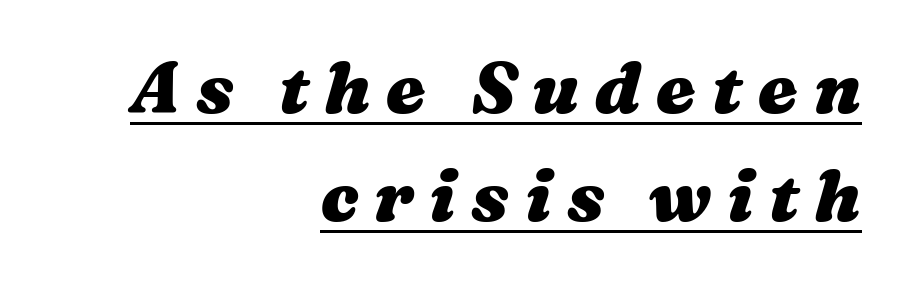
{"italic": "yes", "lean": "right", "slant_degrees": 16, "bold": "yes", "weight": "heavy", "width": "wide", "stroke_contrast": "medium", "x_height": "medium", "monospaced": "no", "underline": "yes", "align": "right", "line_spacing": "normal", "line_spacing_ratio": 1.52, "letter_spacing": "wide", "letter_spacing_em": 0.22, "glyph_px": 71}
